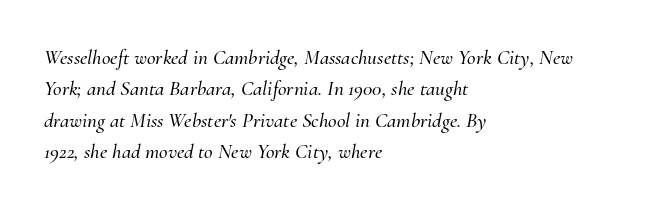
The image shows 21 px text type, italic (leaning right); set left-aligned, normal line spacing (1.49x), normal letter spacing, not underlined.
